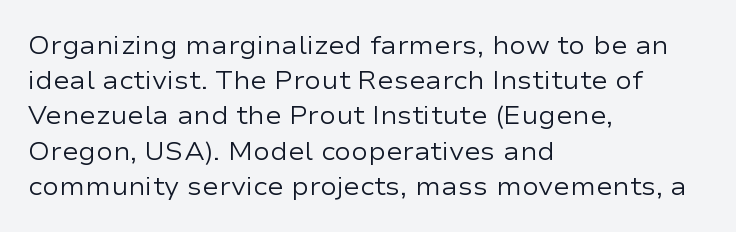
Weight: not bold — regular or lighter. Summary of vertical rhythm: regular, with standard interline spacing. Italic? Not at all — the glyphs are vertical. Words appear dense and cohesive because spacing is normal. Glance below the letters and you will spot only blank space.
